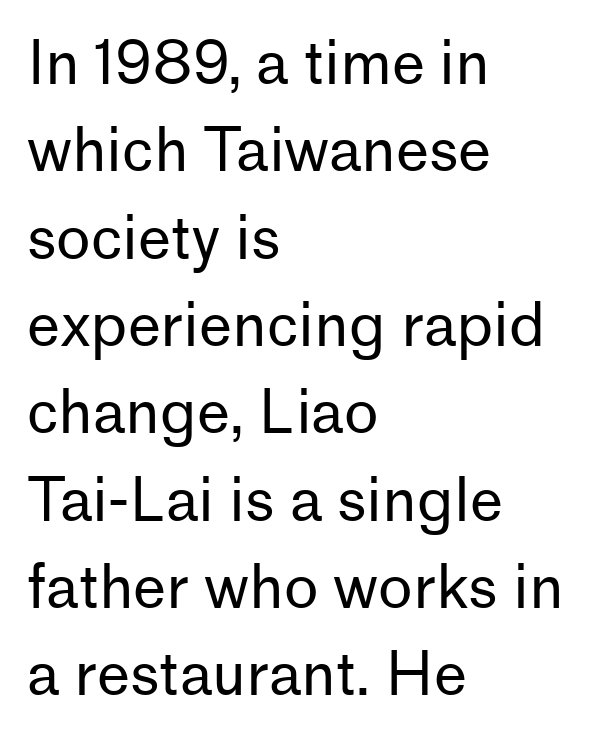
{"serif": "no", "italic": "no", "bold": "no", "weight": "regular", "width": "normal", "stroke_contrast": "low", "x_height": "medium", "monospaced": "no", "underline": "no", "align": "left", "line_spacing": "normal", "line_spacing_ratio": 1.48, "letter_spacing": "normal", "letter_spacing_em": 0.0, "glyph_px": 59}
